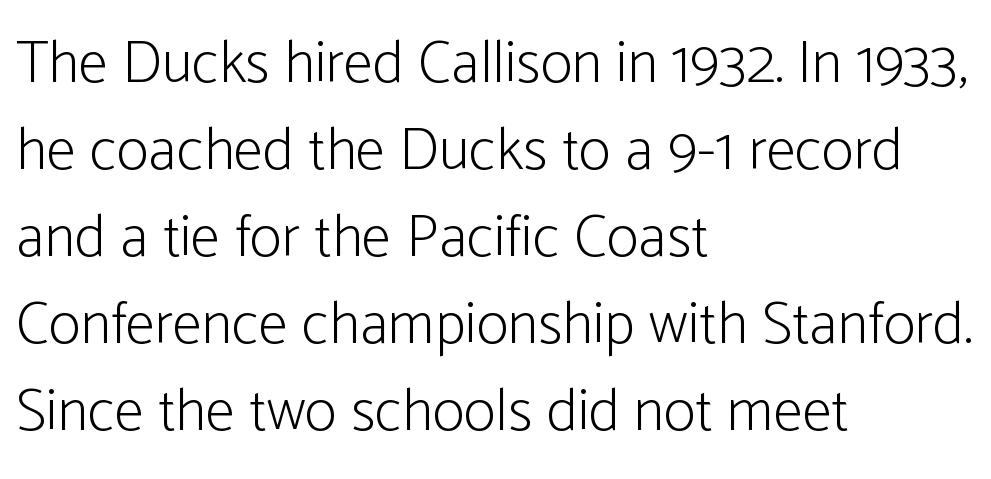
Q: Is the text bold? A: No.
Q: Is the text italic (slanted)? A: No, it is upright.
Q: Is the typeface a serif or a sans-serif typeface? A: Sans-serif.
Q: Is the text underlined? A: No.
Q: How is the paragraph aligned? A: Left-aligned.
Q: Is the spacing between letters normal or unusually wide? A: Normal.
Q: Is the spacing between lines tight, normal or loose? A: Normal.
Q: Width (condensed, normal, or wide)? A: Condensed.
Q: Stroke contrast? A: Low.
Q: x-height? A: Medium.
Q: Monospaced? A: No.
